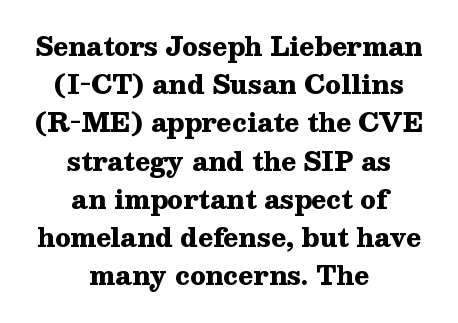
Q: Is the text bold? A: Yes.
Q: Is the text italic (slanted)? A: No, it is upright.
Q: Is the text underlined? A: No.
Q: How is the paragraph aligned? A: Centered.
Q: Is the spacing between letters normal or unusually wide? A: Normal.
Q: Is the spacing between lines tight, normal or loose? A: Normal.
